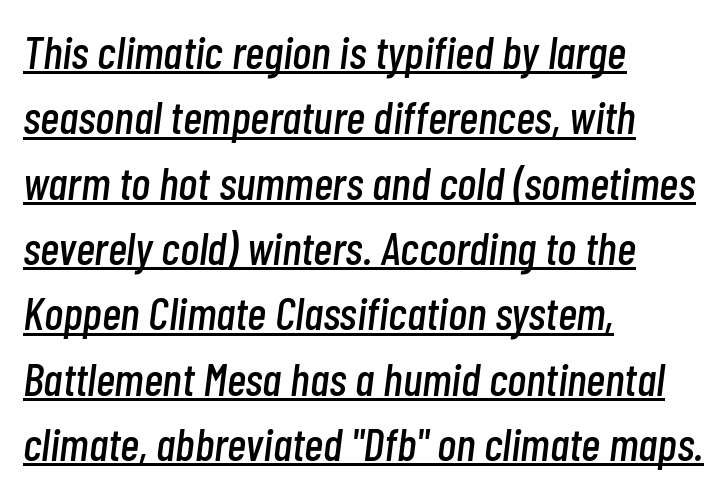
Q: Is the text italic (slanted)? A: Yes, it leans right by about 7 degrees.
Q: Is the text underlined? A: Yes.
Q: How is the paragraph aligned? A: Left-aligned.
Q: Is the spacing between letters normal or unusually wide? A: Normal.
Q: Is the spacing between lines tight, normal or loose? A: Normal.
Q: Width (condensed, normal, or wide)? A: Condensed.
Q: Stroke contrast? A: Low.
Q: x-height? A: Medium.
Q: Monospaced? A: No.
